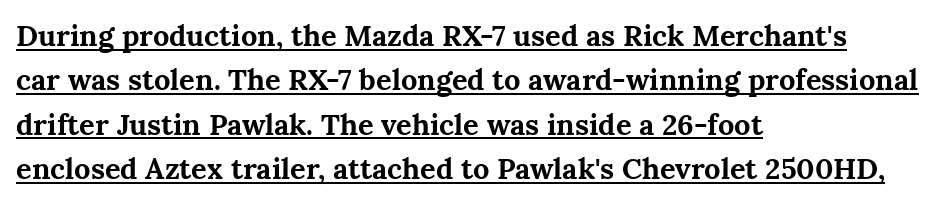
Q: Is the text bold? A: Yes.
Q: Is the text italic (slanted)? A: No, it is upright.
Q: Is the typeface a serif or a sans-serif typeface? A: Serif.
Q: Is the text underlined? A: Yes.
Q: How is the paragraph aligned? A: Left-aligned.
Q: Is the spacing between letters normal or unusually wide? A: Normal.
Q: Is the spacing between lines tight, normal or loose? A: Normal.
Q: Width (condensed, normal, or wide)? A: Normal.
Q: Stroke contrast? A: Medium.
Q: x-height? A: Medium.
Q: Monospaced? A: No.
